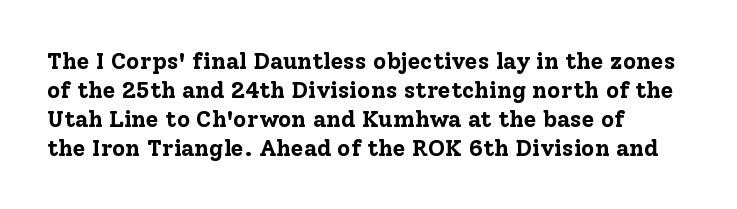
Q: Is the text bold? A: Yes.
Q: Is the text italic (slanted)? A: No, it is upright.
Q: Is the text underlined? A: No.
Q: How is the paragraph aligned? A: Left-aligned.
Q: Is the spacing between letters normal or unusually wide? A: Normal.
Q: Is the spacing between lines tight, normal or loose? A: Normal.
